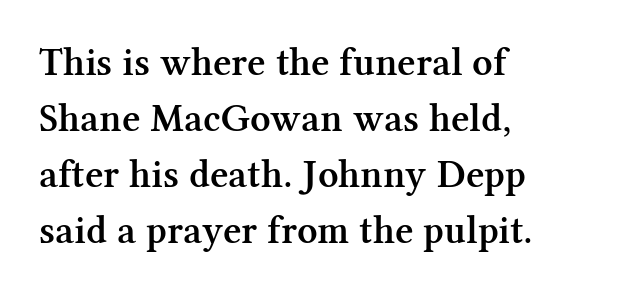
{"serif": "yes", "italic": "no", "bold": "semi", "weight": "semibold", "width": "normal", "stroke_contrast": "medium", "x_height": "medium", "monospaced": "no", "underline": "no", "align": "left", "line_spacing": "normal", "line_spacing_ratio": 1.4, "letter_spacing": "normal", "letter_spacing_em": 0.0, "glyph_px": 40}
